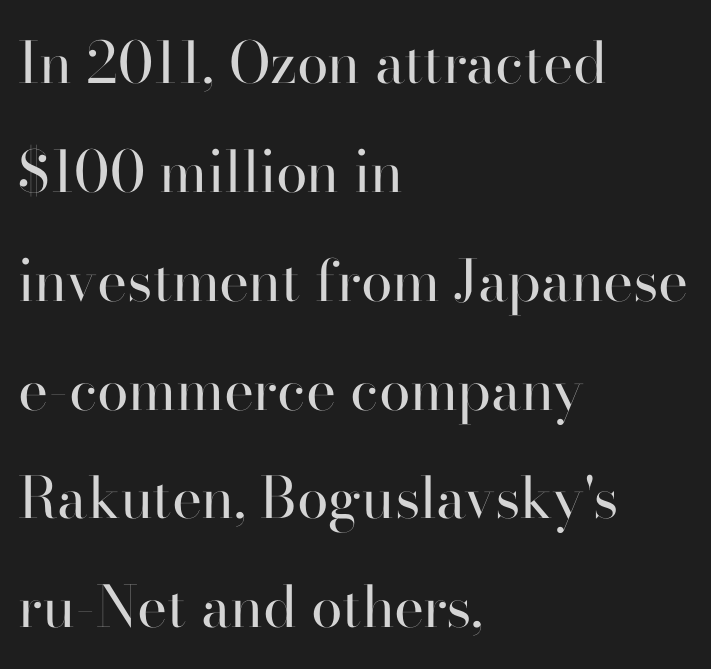
{"serif": "yes", "italic": "no", "bold": "no", "weight": "regular", "width": "normal", "stroke_contrast": "high", "x_height": "small", "monospaced": "no", "underline": "no", "align": "left", "line_spacing": "loose", "line_spacing_ratio": 1.91, "letter_spacing": "normal", "letter_spacing_em": 0.0, "glyph_px": 57}
